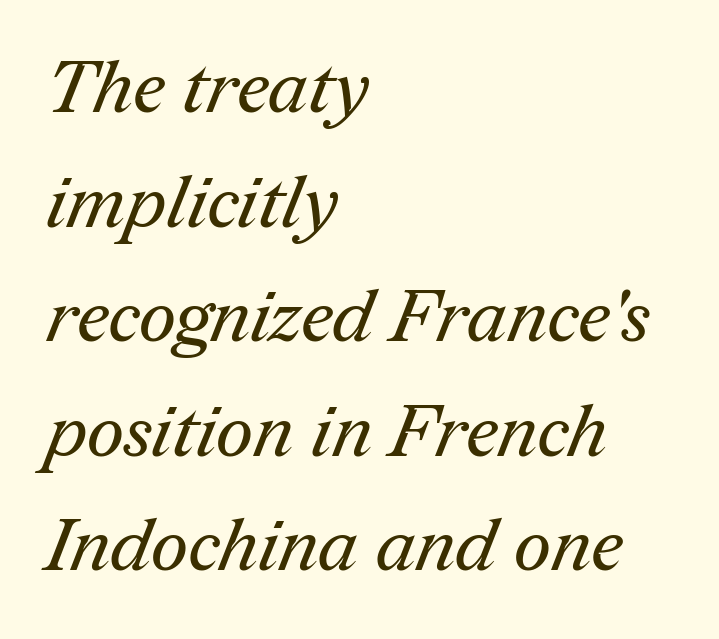
The font family rendered here belongs to the serif group. The baseline area is clear. Spacing between characters is what you'd get straight out of the box. Where is the straight margin? On the left. Weight: in the light-to-regular range. Note the varied advance widths — an 'i' is clearly narrower than an 'm'.
